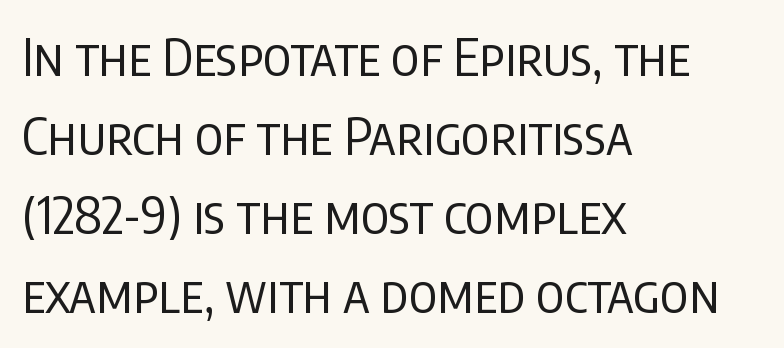
Q: Is the text bold? A: No.
Q: Is the text italic (slanted)? A: No, it is upright.
Q: Is the typeface a serif or a sans-serif typeface? A: Sans-serif.
Q: Is the text underlined? A: No.
Q: How is the paragraph aligned? A: Left-aligned.
Q: Is the spacing between letters normal or unusually wide? A: Normal.
Q: Is the spacing between lines tight, normal or loose? A: Normal.
Q: Width (condensed, normal, or wide)? A: Condensed.
Q: Stroke contrast? A: Low.
Q: x-height? A: Large.
Q: Monospaced? A: No.
